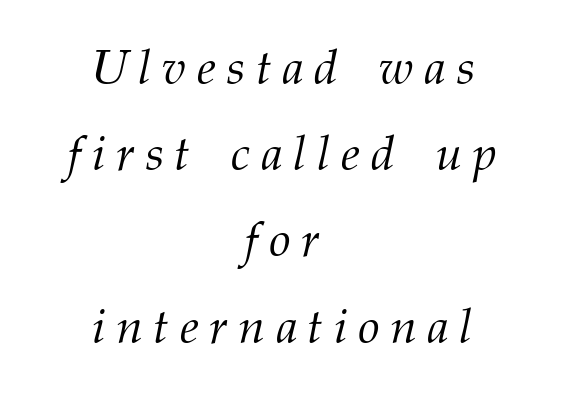
Q: Is the text bold? A: No.
Q: Is the text italic (slanted)? A: Yes, it leans right by about 12 degrees.
Q: Is the typeface a serif or a sans-serif typeface? A: Serif.
Q: Is the text underlined? A: No.
Q: How is the paragraph aligned? A: Centered.
Q: Is the spacing between letters normal or unusually wide? A: Unusually wide.
Q: Width (condensed, normal, or wide)? A: Normal.
Q: Stroke contrast? A: Medium.
Q: x-height? A: Medium.
Q: Monospaced? A: No.
